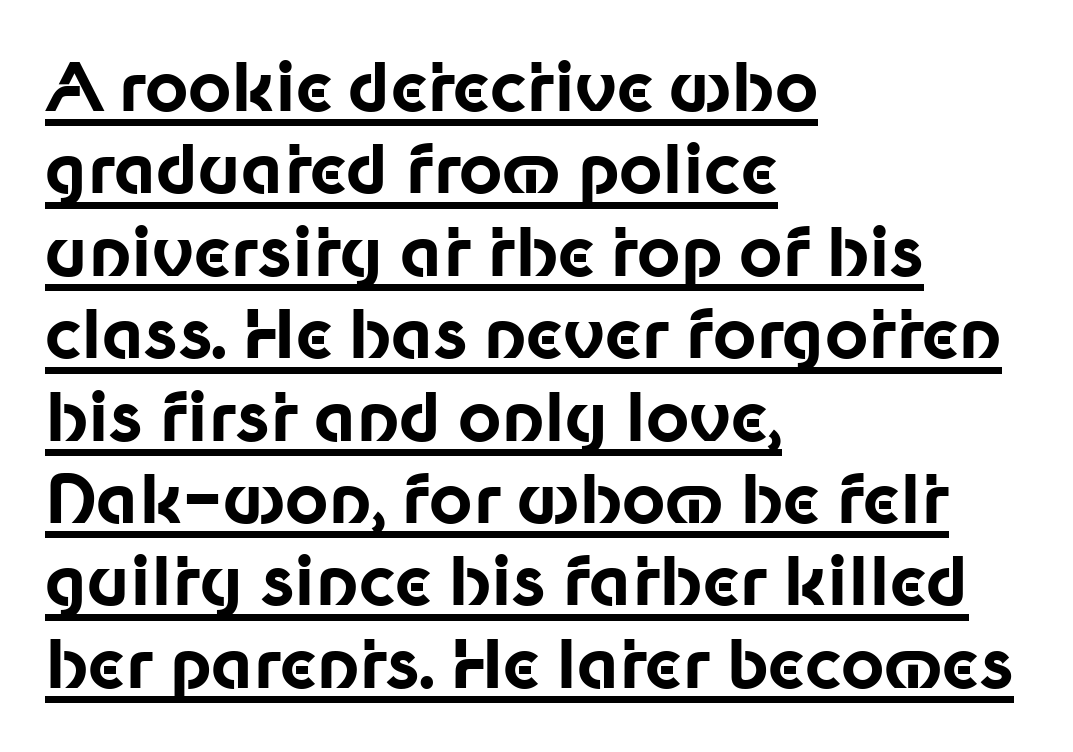
Q: Is the text bold? A: Yes.
Q: Is the text italic (slanted)? A: No, it is upright.
Q: Is the typeface a serif or a sans-serif typeface? A: Sans-serif.
Q: Is the text underlined? A: Yes.
Q: How is the paragraph aligned? A: Left-aligned.
Q: Is the spacing between letters normal or unusually wide? A: Normal.
Q: Width (condensed, normal, or wide)? A: Normal.
Q: Stroke contrast? A: Low.
Q: x-height? A: Medium.
Q: Monospaced? A: No.
